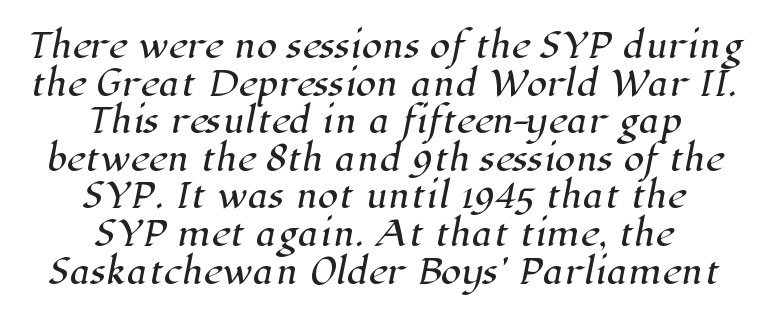
{"serif": "yes", "width": "normal", "stroke_contrast": "high", "x_height": "medium", "monospaced": "no", "underline": "no", "align": "center", "line_spacing": "tight", "line_spacing_ratio": 1.14, "letter_spacing": "normal", "letter_spacing_em": 0.0, "glyph_px": 33}
